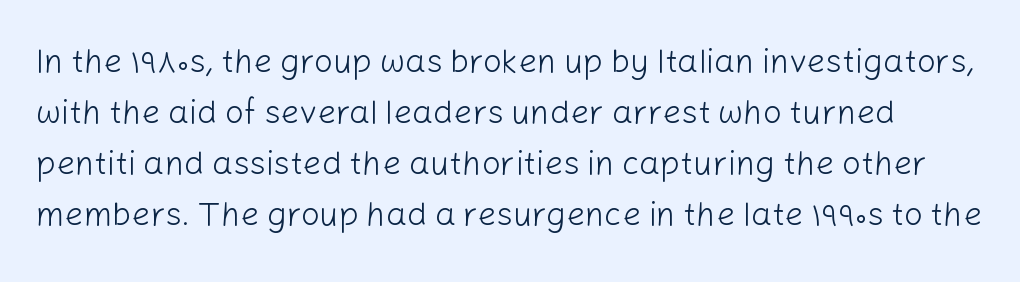
Regarding serifs, this sample does without them. The type sits square on the baseline with zero lean. Horizontal bands of white between lines are of average thickness. The letters sit at their default tracking, neither squeezed nor spread. Is the type heavy? It reads as light-to-regular instead.
